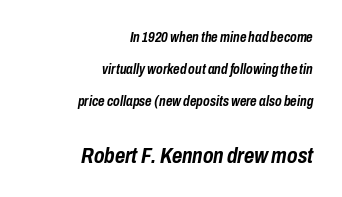
The image shows 22 px bold type, italic (leaning right); set right-aligned, loose line spacing (2.29x), normal letter spacing, not underlined; the second (bottom) block is 1.57x larger.
